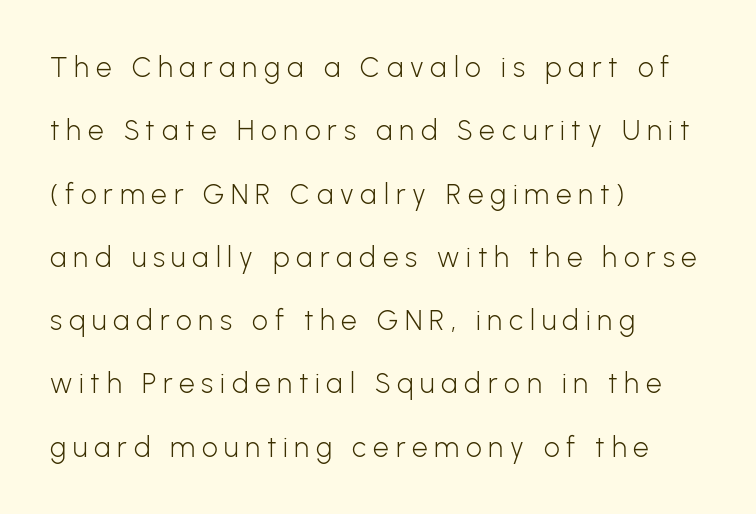
Q: Is the text bold? A: No.
Q: Is the text italic (slanted)? A: No, it is upright.
Q: Is the typeface a serif or a sans-serif typeface? A: Sans-serif.
Q: Is the text underlined? A: No.
Q: How is the paragraph aligned? A: Left-aligned.
Q: Is the spacing between letters normal or unusually wide? A: Unusually wide.
Q: Is the spacing between lines tight, normal or loose? A: Loose.
Q: Width (condensed, normal, or wide)? A: Normal.
Q: Stroke contrast? A: Low.
Q: x-height? A: Medium.
Q: Monospaced? A: No.
